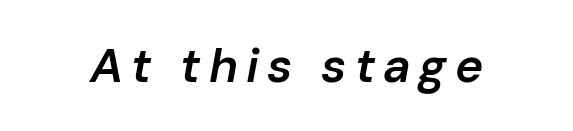
{"italic": "yes", "lean": "right", "slant_degrees": 10, "bold": "semi", "weight": "semibold", "width": "normal", "stroke_contrast": "low", "x_height": "medium", "monospaced": "no", "underline": "no", "glyph_px": 48}
